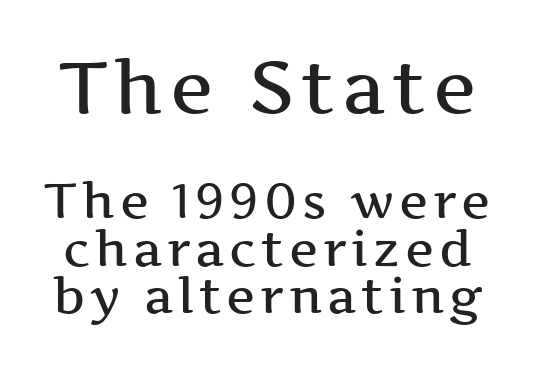
The image shows 73 px semibold, wide serif type, upright; set tight line spacing (0.96x), not underlined; the first (top) block is 1.49x larger; medium stroke contrast and a medium x-height.
